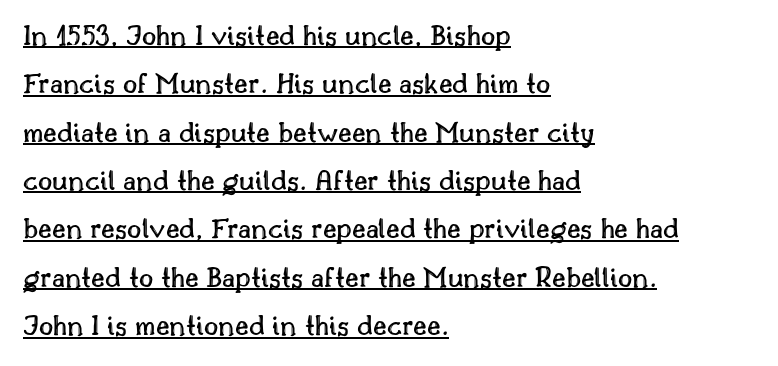
The image shows 31 px text type, upright; set left-aligned, normal line spacing (1.56x), normal letter spacing, underlined; a small x-height.
